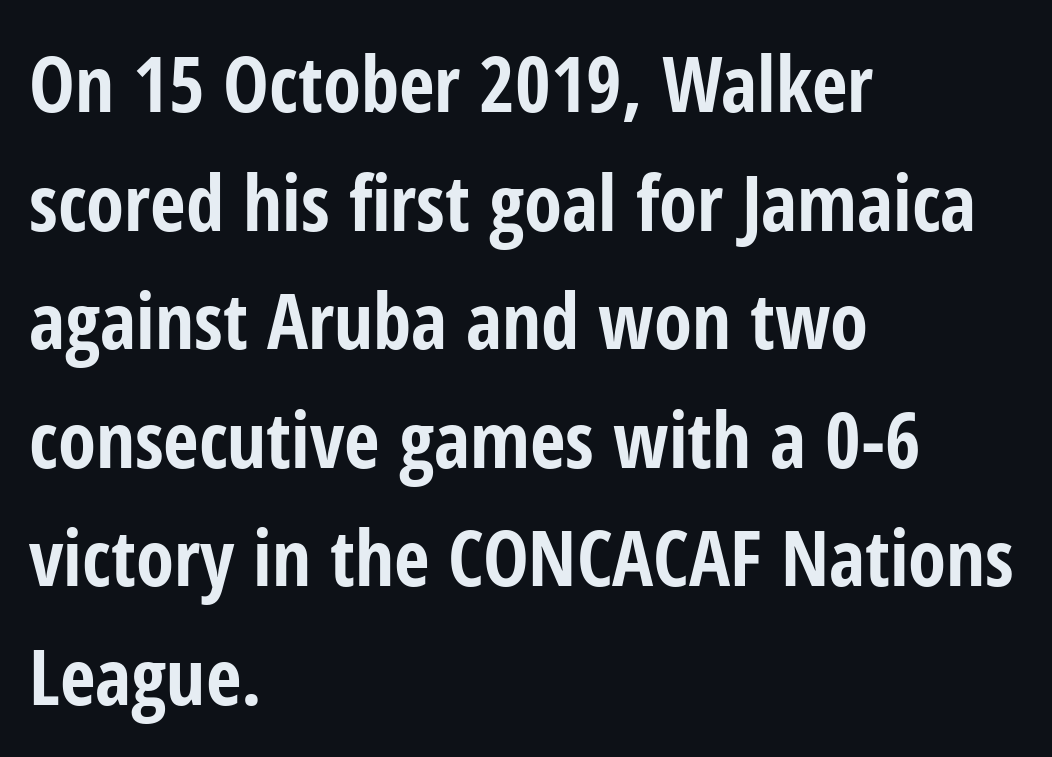
The text block is weighted toward the left margin, trailing off unevenly rightward. Every letter is thick-stroked: bold, no question. Posture: straight, roman, zero tilt. Letters rest on an invisible, unmarked baseline. Reading down the column, the eye jumps a familiar distance to each next line. I'd call this a sans setting — the letters go barefoot.
